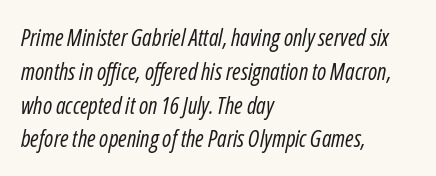
{"italic": "yes", "lean": "right", "slant_degrees": 12, "bold": "no", "underline": "no", "align": "left", "line_spacing": "normal", "line_spacing_ratio": 1.47, "letter_spacing": "normal", "letter_spacing_em": 0.0, "glyph_px": 23}
